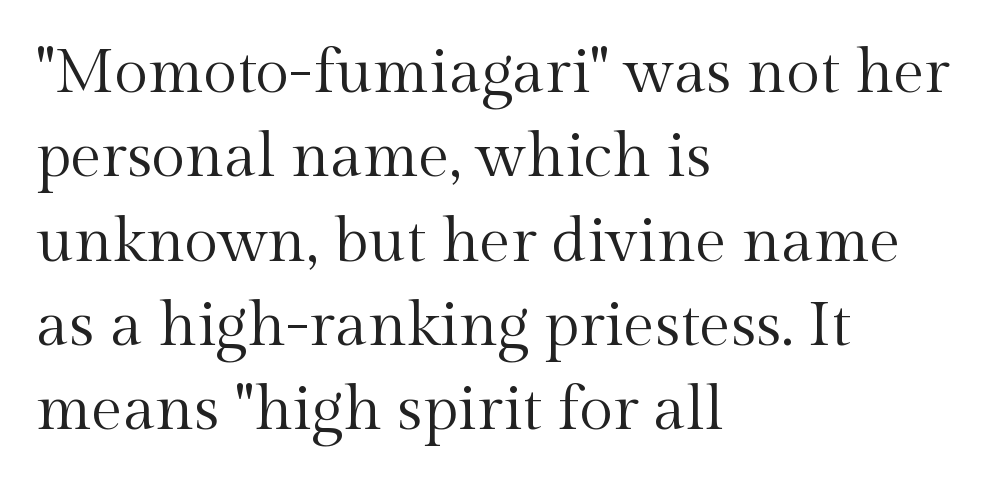
Leftover space on each line is placed entirely after the last word. Does the leading feel generous? No, just average. The words here are not underlined. Posture: straight, roman, zero tilt.
